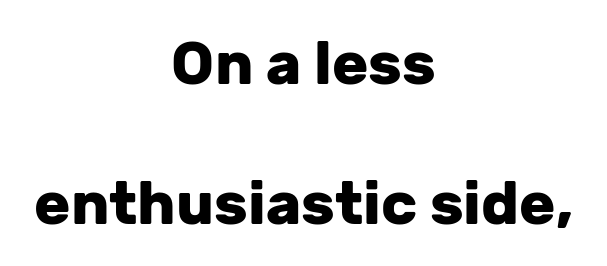
{"serif": "no", "italic": "no", "bold": "yes", "weight": "heavy", "width": "normal", "stroke_contrast": "low", "x_height": "medium", "monospaced": "no", "underline": "no", "align": "center", "line_spacing": "loose", "line_spacing_ratio": 2.33, "letter_spacing": "normal", "letter_spacing_em": 0.0, "glyph_px": 60}
